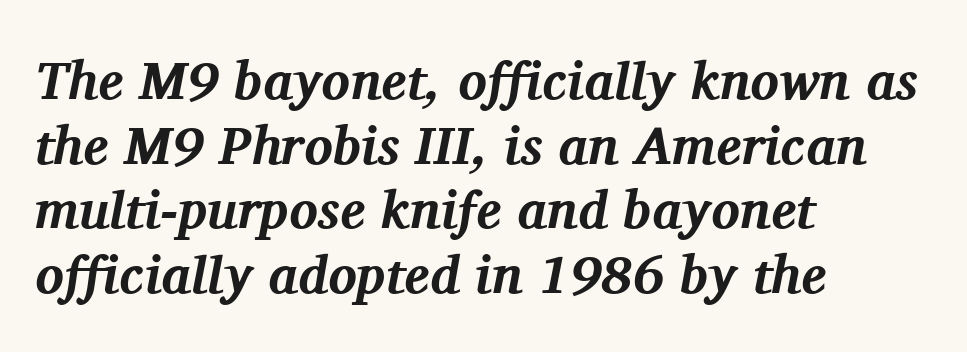
{"serif": "yes", "italic": "yes", "lean": "right", "slant_degrees": 11, "bold": "yes", "weight": "bold", "width": "normal", "stroke_contrast": "medium", "x_height": "medium", "monospaced": "no", "underline": "no", "align": "left", "line_spacing_ratio": 1.22, "letter_spacing": "normal", "letter_spacing_em": 0.0, "glyph_px": 53}
